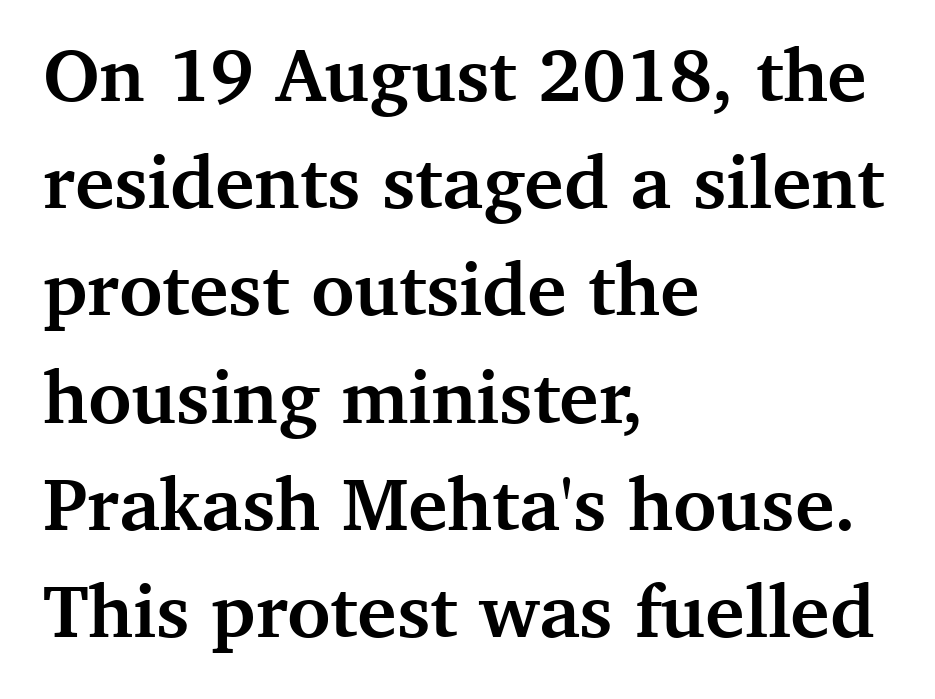
The image shows 75 px semibold serif type, upright; set left-aligned, normal line spacing (1.43x), normal letter spacing, not underlined; medium stroke contrast and a medium x-height.
